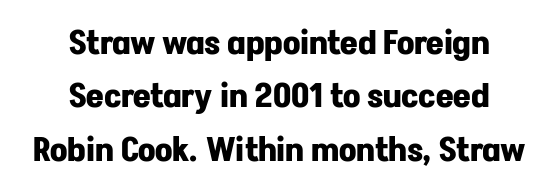
{"serif": "no", "italic": "no", "bold": "yes", "weight": "bold", "width": "normal", "stroke_contrast": "low", "x_height": "medium", "monospaced": "no", "underline": "no", "align": "center", "line_spacing": "normal", "line_spacing_ratio": 1.57, "letter_spacing": "normal", "letter_spacing_em": 0.0, "glyph_px": 34}
